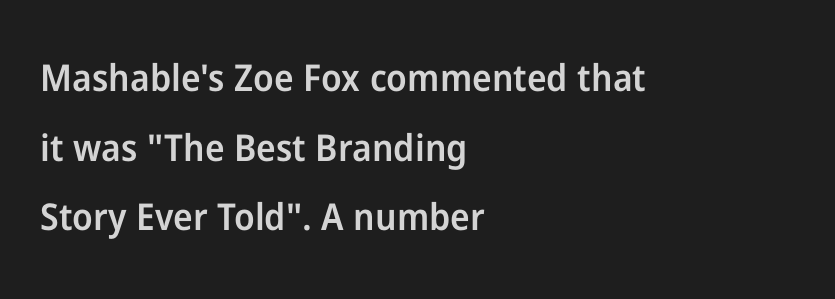
Q: Is the text bold? A: Semi-bold.
Q: Is the text italic (slanted)? A: No, it is upright.
Q: Is the typeface a serif or a sans-serif typeface? A: Sans-serif.
Q: Is the text underlined? A: No.
Q: How is the paragraph aligned? A: Left-aligned.
Q: Is the spacing between letters normal or unusually wide? A: Normal.
Q: Width (condensed, normal, or wide)? A: Normal.
Q: Stroke contrast? A: Low.
Q: x-height? A: Medium.
Q: Monospaced? A: No.
